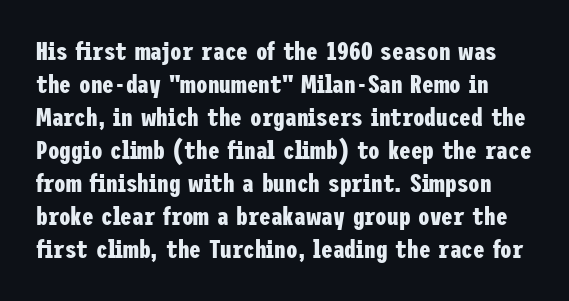
The image shows 26 px bold type, upright; set normal line spacing (1.27x), normal letter spacing, not underlined.
